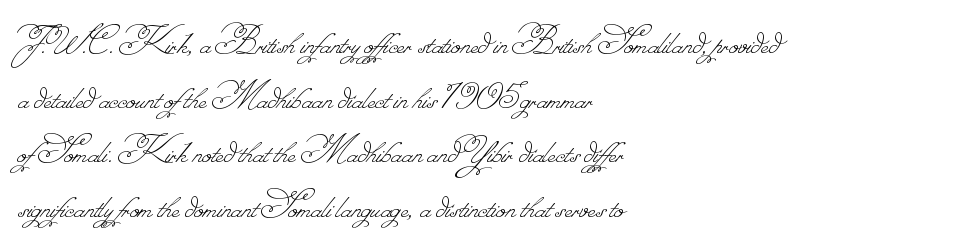
The image shows 41 px thin type; set left-aligned, normal line spacing (1.33x), normal letter spacing, not underlined; low stroke contrast.
